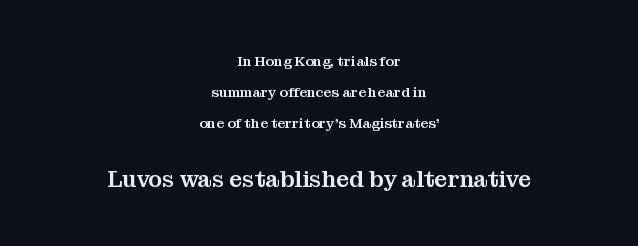
The passage shown is not underscored anywhere. The specimen reads as upright at a glance. One-word summary of the alignment: center. The type is set solid horizontally, with unmodified tracking.
